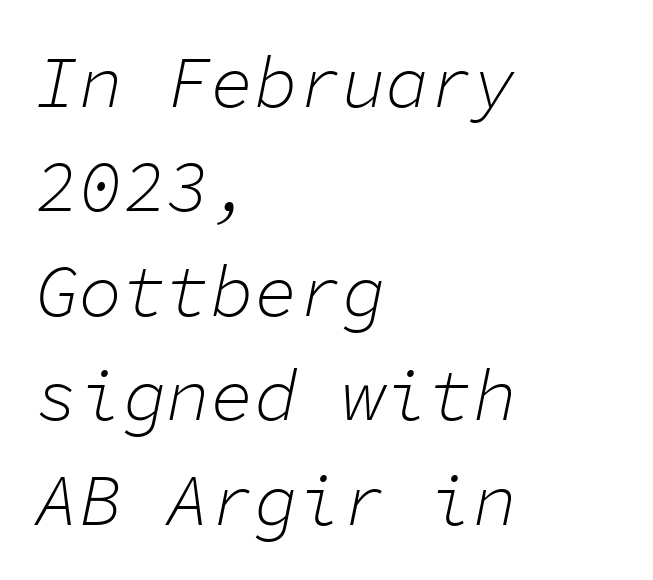
Q: Is the text bold? A: No.
Q: Is the text italic (slanted)? A: Yes, it leans right by about 11 degrees.
Q: Is the text underlined? A: No.
Q: How is the paragraph aligned? A: Left-aligned.
Q: Is the spacing between letters normal or unusually wide? A: Normal.
Q: Is the spacing between lines tight, normal or loose? A: Normal.
Q: Width (condensed, normal, or wide)? A: Normal.
Q: Stroke contrast? A: Low.
Q: x-height? A: Medium.
Q: Monospaced? A: Yes.
